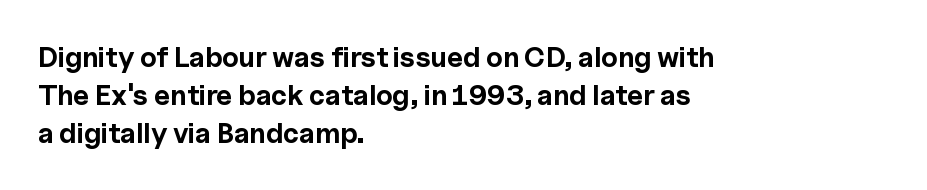
Q: Is the text bold? A: Yes.
Q: Is the text italic (slanted)? A: No, it is upright.
Q: Is the typeface a serif or a sans-serif typeface? A: Sans-serif.
Q: Is the text underlined? A: No.
Q: How is the paragraph aligned? A: Left-aligned.
Q: Is the spacing between letters normal or unusually wide? A: Normal.
Q: Is the spacing between lines tight, normal or loose? A: Normal.
Q: Width (condensed, normal, or wide)? A: Normal.
Q: x-height? A: Medium.
Q: Monospaced? A: No.
